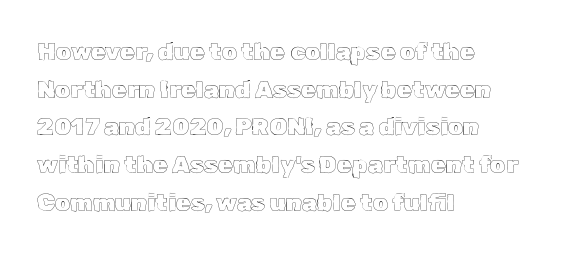
Students, observe: this is what conventionally led text looks like. When letters stand straight like this, we call the style roman or upright. Horizontally, the lines are justified to the leading edge only. The type is set solid horizontally, with unmodified tracking. The baseline area is clear.
